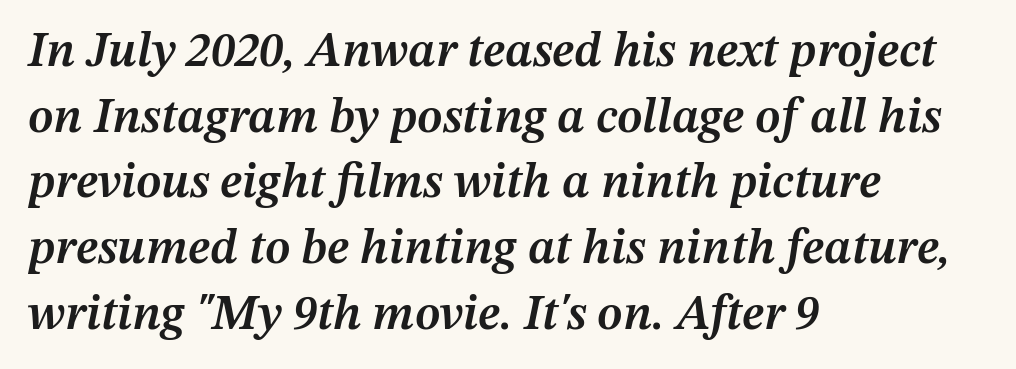
{"italic": "yes", "lean": "right", "slant_degrees": 12, "bold": "semi", "weight": "semibold", "width": "normal", "stroke_contrast": "medium", "x_height": "medium", "monospaced": "no", "underline": "no", "align": "left", "line_spacing": "normal", "line_spacing_ratio": 1.34, "letter_spacing": "normal", "letter_spacing_em": 0.0, "glyph_px": 49}
